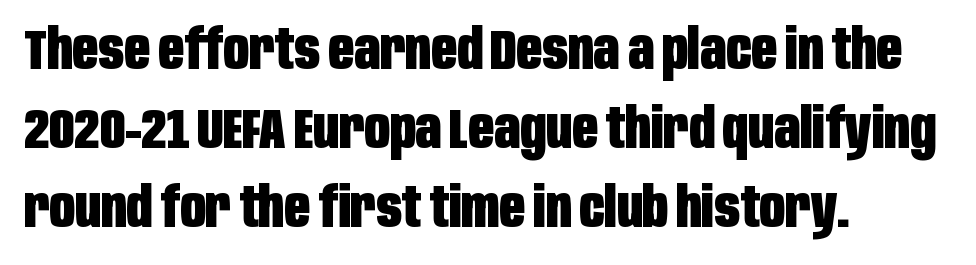
The image shows 56 px heavy, condensed sans-serif type, upright; set left-aligned, normal line spacing (1.41x), normal letter spacing, not underlined; low stroke contrast and a large x-height.
